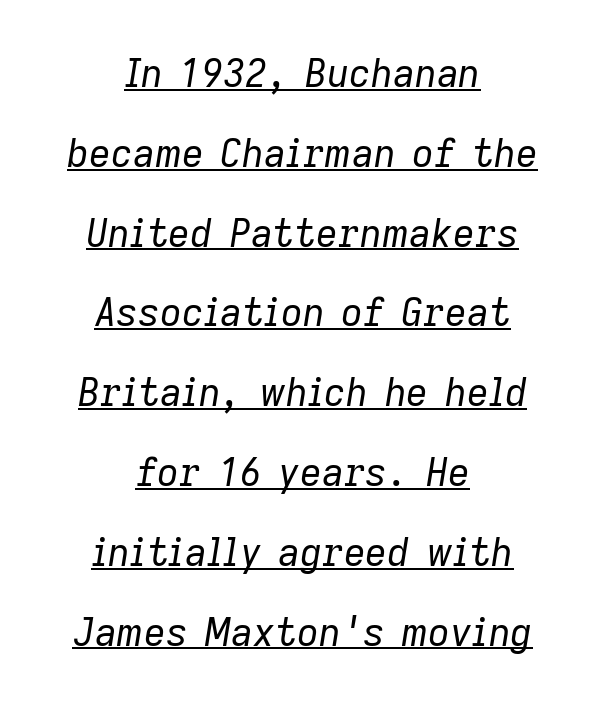
The image shows 38 px regular-weight type, italic (leaning right); set centered, loose line spacing (2.1x), normal letter spacing, underlined; low stroke contrast and a medium x-height.
